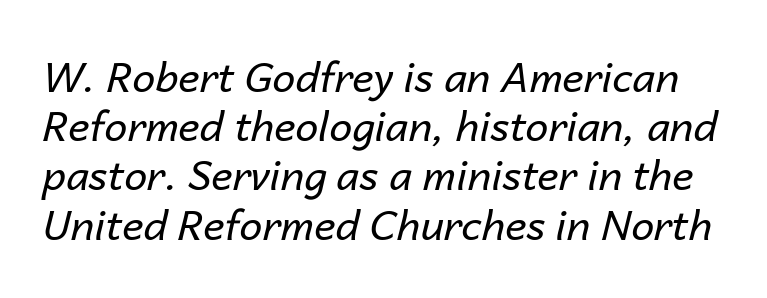
{"italic": "yes", "lean": "right", "slant_degrees": 14, "bold": "no", "weight": "regular", "width": "normal", "stroke_contrast": "low", "x_height": "medium", "monospaced": "no", "underline": "no", "line_spacing_ratio": 1.2, "letter_spacing": "normal", "letter_spacing_em": 0.0, "glyph_px": 41}
